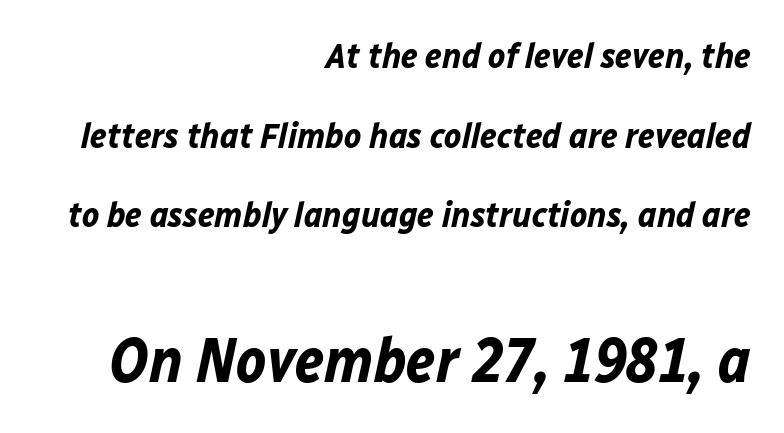
Decoration check: the copy has no underline. Honestly, the rows look like they've been pulled way apart. The horizontal fit of the characters is conventional and even. The paragraph has a hard right edge and a soft left edge. Slant detected: the letters are inclined. Set as a true bold cut, around the 700 mark.
